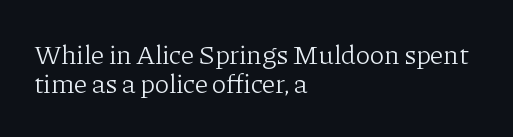
{"italic": "no", "bold": "no", "underline": "no", "align": "left", "line_spacing": "tight", "line_spacing_ratio": 1.09, "letter_spacing": "normal", "letter_spacing_em": 0.0, "glyph_px": 27}
